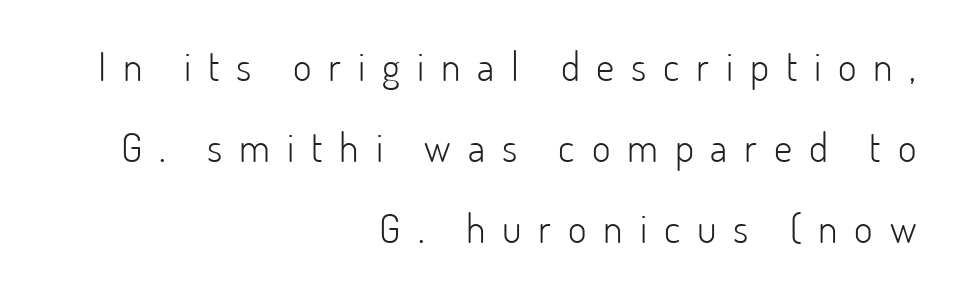
No italicization has been applied; the sample stays upright. Each letter keeps its own natural width here, so spacing adapts to shape. Vertical stems look standard width or narrower in stroke. Rows of type keep a wide berth in the vertical direction. How are the letters spaced? Widely, with obvious added tracking. Does the copy run flush right? Yes — the right margin is perfectly even.
